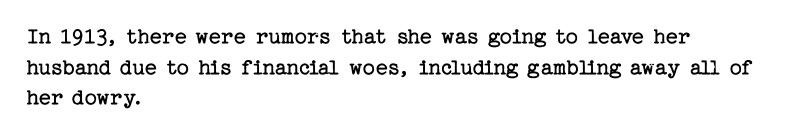
The image shows 24 px text type, upright; set left-aligned, normal line spacing (1.28x), normal letter spacing, not underlined.
